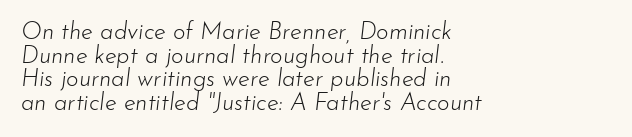
{"italic": "yes", "lean": "right", "slant_degrees": 7, "bold": "no", "underline": "no", "align": "left", "line_spacing": "tight", "line_spacing_ratio": 0.98, "letter_spacing": "normal", "letter_spacing_em": 0.0, "glyph_px": 24}
